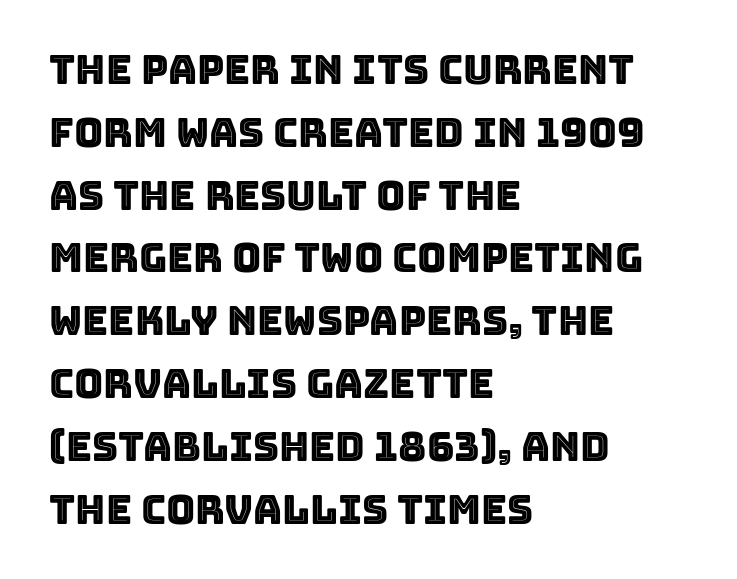
{"italic": "no", "width": "normal", "x_height": "large", "monospaced": "no", "underline": "no", "align": "left", "line_spacing": "normal", "line_spacing_ratio": 1.57, "letter_spacing": "normal", "letter_spacing_em": 0.0, "glyph_px": 40}
